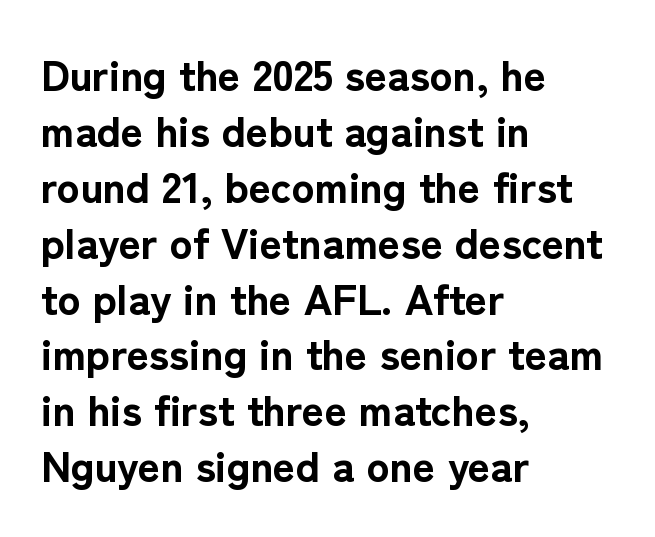
{"serif": "no", "italic": "no", "bold": "yes", "weight": "bold", "width": "normal", "stroke_contrast": "low", "x_height": "medium", "monospaced": "no", "underline": "no", "align": "left", "line_spacing": "normal", "line_spacing_ratio": 1.3, "letter_spacing": "normal", "letter_spacing_em": 0.0, "glyph_px": 43}
